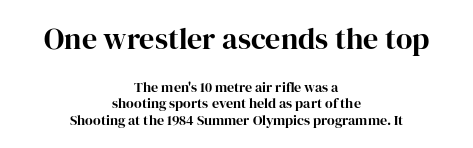
The image shows 30 px serif type, upright; set centered, line spacing 1.19x, normal letter spacing, not underlined; the first (top) block is 2.14x larger; high stroke contrast and a medium x-height.
